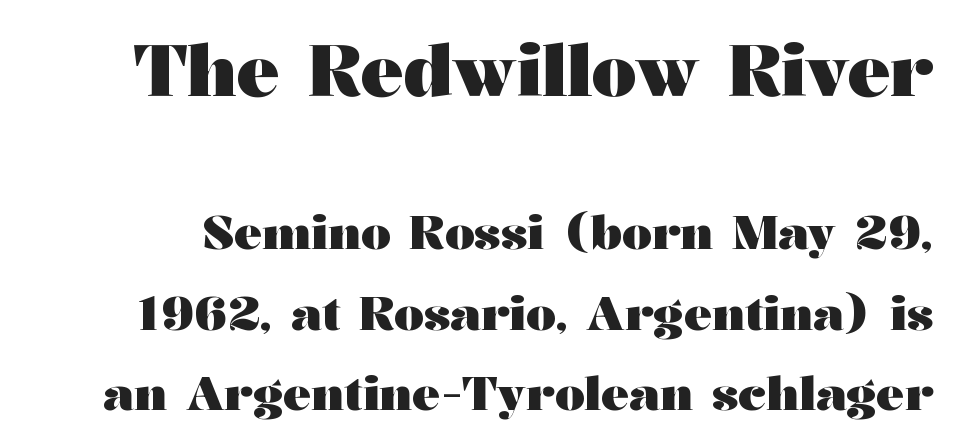
Q: Is the text bold? A: Yes.
Q: Is the text italic (slanted)? A: No, it is upright.
Q: Is the typeface a serif or a sans-serif typeface? A: Serif.
Q: Is the text underlined? A: No.
Q: Is the spacing between letters normal or unusually wide? A: Normal.
Q: Which block of text is set in a larger size, the first (top) or the second (bottom)? A: The first (top) one.
Q: Width (condensed, normal, or wide)? A: Wide.
Q: Stroke contrast? A: Medium.
Q: x-height? A: Medium.
Q: Monospaced? A: No.
